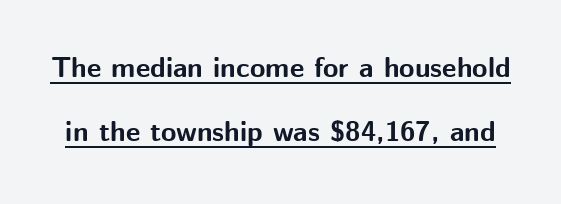
The image shows 28 px bold sans-serif type, upright; set loose line spacing (2.27x), normal letter spacing, underlined; medium stroke contrast and a medium x-height.
